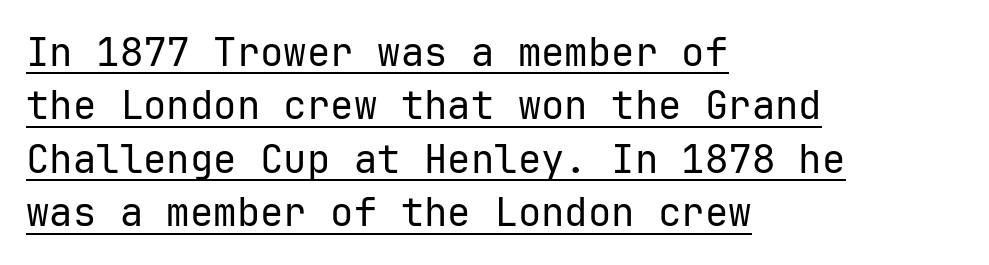
These characters rest on top of a visible drawn line. The typography opts for an upright posture over an oblique one. Stems and bowls with no extra thickness — not bold. Horizontal bands of white between lines are of average thickness. Caption: multi-line text, flush left, ragged right. Nope, no serifs anywhere on these letters.
